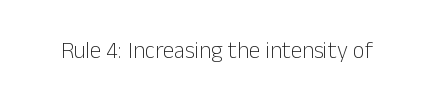
The type is set solid horizontally, with unmodified tracking. Words float on clear page, feet unadorned. A quiet, ordinary-to-light weight characterises the typeface. The type sits square on the baseline with zero lean.
